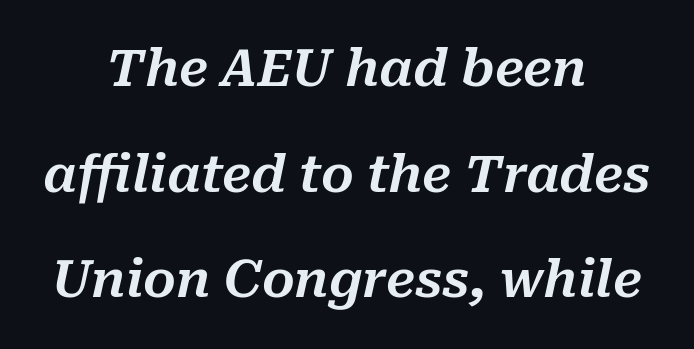
Q: Is the text italic (slanted)? A: Yes, it leans right by about 10 degrees.
Q: Is the text underlined? A: No.
Q: How is the paragraph aligned? A: Centered.
Q: Is the spacing between letters normal or unusually wide? A: Normal.
Q: Is the spacing between lines tight, normal or loose? A: Loose.
Q: Width (condensed, normal, or wide)? A: Normal.
Q: Stroke contrast? A: Medium.
Q: x-height? A: Medium.
Q: Monospaced? A: No.
